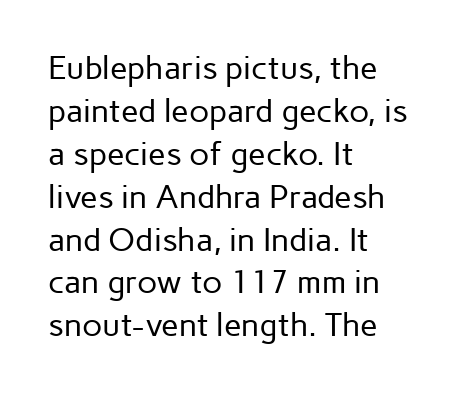
{"serif": "no", "italic": "no", "bold": "no", "weight": "regular", "width": "normal", "stroke_contrast": "low", "x_height": "medium", "monospaced": "no", "underline": "no", "align": "left", "line_spacing": "normal", "line_spacing_ratio": 1.34, "letter_spacing": "normal", "letter_spacing_em": 0.0, "glyph_px": 32}
